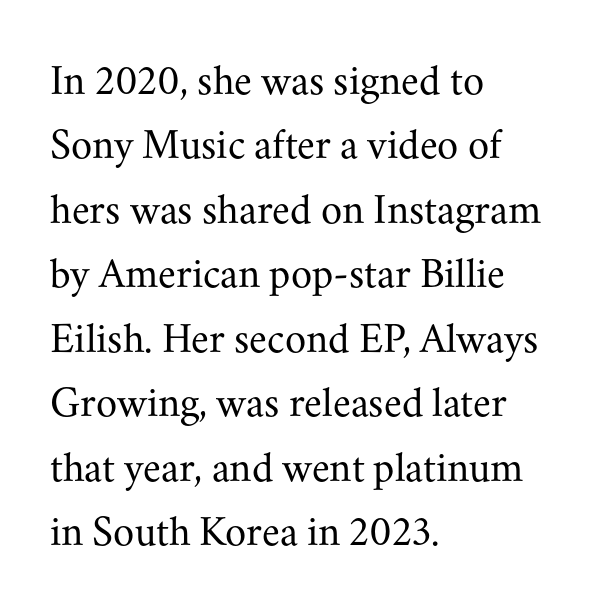
Is this a sans? No — the strokes have serifs. The letters stand straight up with perfectly vertical stems. The letters advance in unequal steps, a hallmark of proportional type. In terms of leading, this rendering sits right in the middle.
